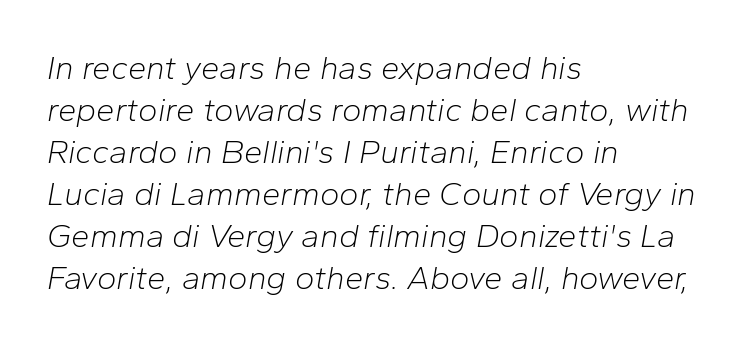
These lines are set flush left with a ragged right edge. Caption: standard tracking, unaltered. The vertical gap from one line to the next is medium. Posture: slanted. On a weight scale, this lands at 450 or below. Each row of text sits above clean, open space.
